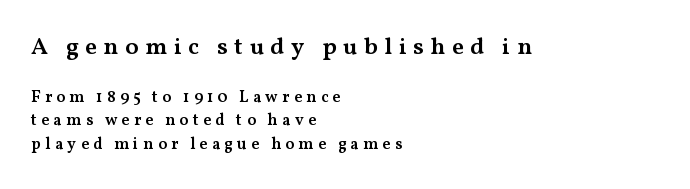
The image shows 24 px text type, upright; set left-aligned, normal line spacing (1.48x), unusually wide letter spacing (+0.27 em), not underlined; the first (top) block is 1.5x larger.
